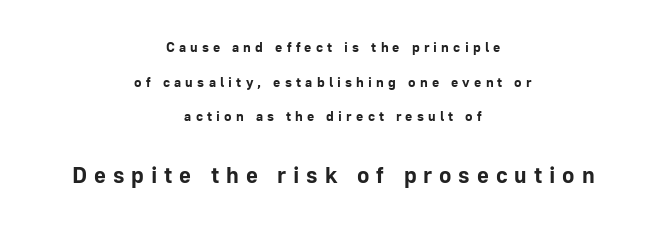
Any mark beneath the type? The region is blank. A typesetter would call this leading open, well beyond the default. You could only call the tracking loose — the letters float apart. If you drew a line through each stem, it would be perfectly vertical. Bold? Absolutely — the strokes are thick and heavy.
